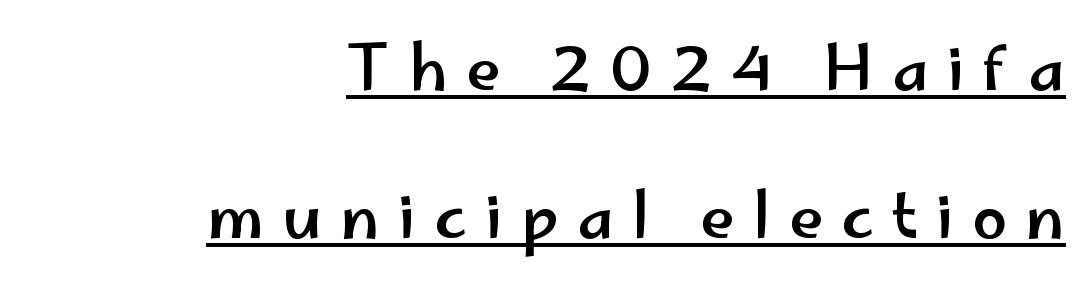
Q: Is the text italic (slanted)? A: No, it is upright.
Q: Is the typeface a serif or a sans-serif typeface? A: Sans-serif.
Q: Is the text underlined? A: Yes.
Q: How is the paragraph aligned? A: Right-aligned.
Q: Is the spacing between letters normal or unusually wide? A: Unusually wide.
Q: Is the spacing between lines tight, normal or loose? A: Loose.
Q: Width (condensed, normal, or wide)? A: Wide.
Q: Stroke contrast? A: Low.
Q: x-height? A: Small.
Q: Monospaced? A: No.
